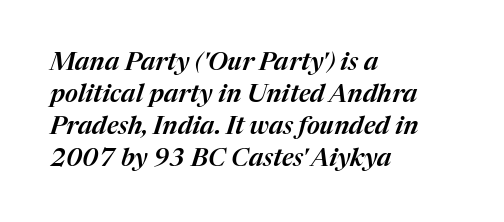
Q: Is the text italic (slanted)? A: Yes, it leans right by about 17 degrees.
Q: Is the text underlined? A: No.
Q: How is the paragraph aligned? A: Left-aligned.
Q: Is the spacing between letters normal or unusually wide? A: Normal.
Q: Is the spacing between lines tight, normal or loose? A: Normal.
